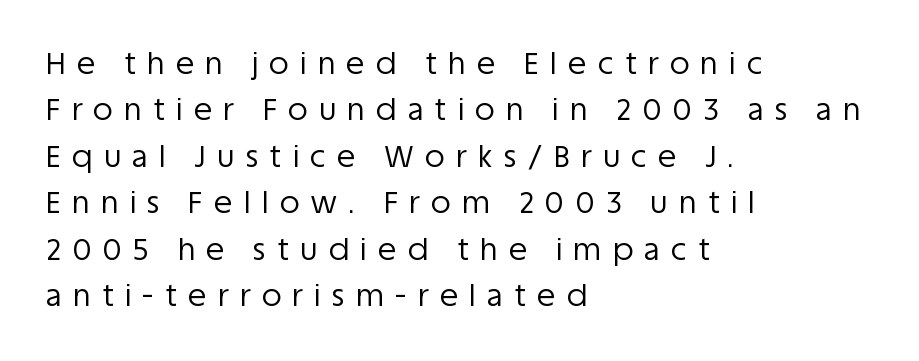
Q: Is the text bold? A: No.
Q: Is the text italic (slanted)? A: No, it is upright.
Q: Is the typeface a serif or a sans-serif typeface? A: Sans-serif.
Q: Is the text underlined? A: No.
Q: How is the paragraph aligned? A: Left-aligned.
Q: Is the spacing between letters normal or unusually wide? A: Unusually wide.
Q: Is the spacing between lines tight, normal or loose? A: Normal.
Q: Width (condensed, normal, or wide)? A: Normal.
Q: Stroke contrast? A: Low.
Q: x-height? A: Large.
Q: Monospaced? A: No.
